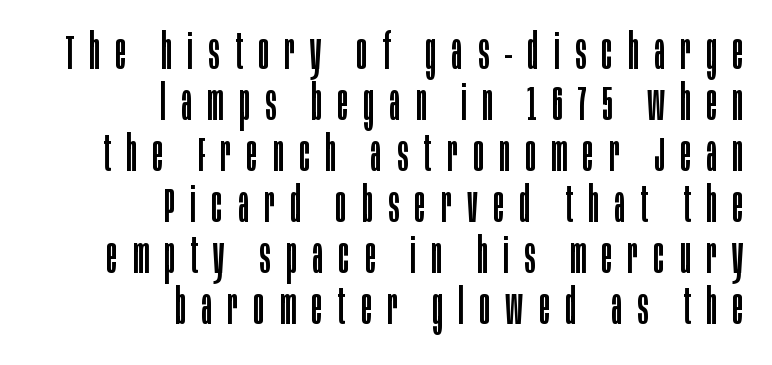
The image shows 50 px regular-weight, condensed sans-serif type, upright; set right-aligned, tight line spacing (1.02x), unusually wide letter spacing (+0.31 em), not underlined; low stroke contrast and a large x-height.
